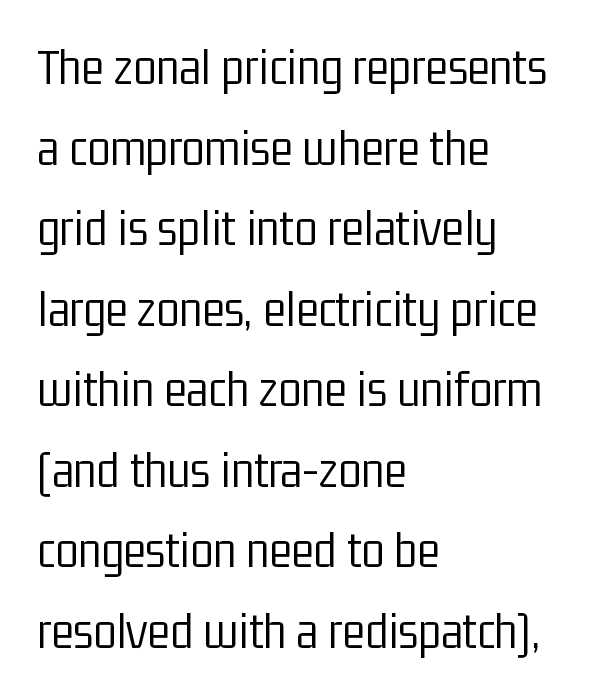
A typesetter would call this proportional, since set widths differ per character. The vertical gap from one line to the next is medium. This is roman type, the default non-slanted kind. Visually the block forms a straight wall on the left and a jagged coastline on the right.
